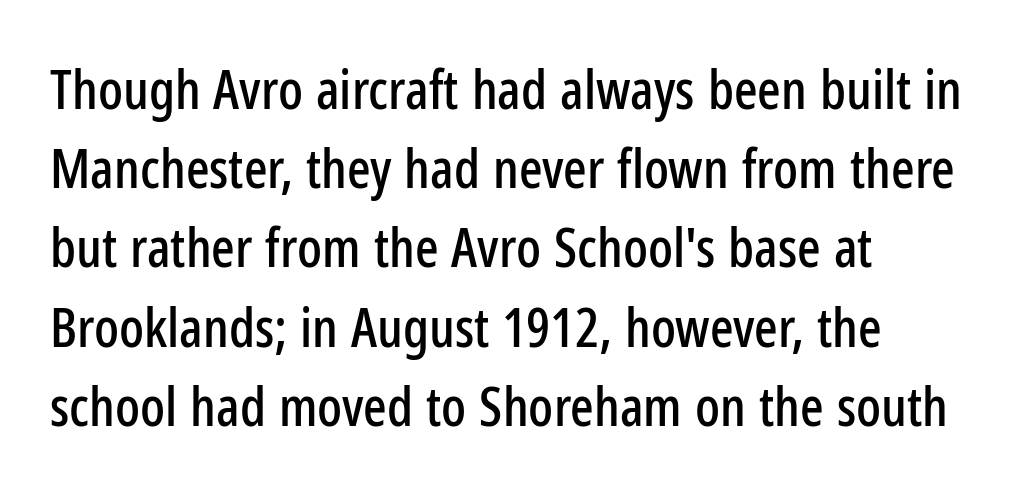
Beneath every word, the page is bare. Quick note: not italic, upright. The paragraph has a hard left edge and a soft right edge. Proportional: the letters do not fall into vertical columns. The rows are spaced the way most documents space them.
